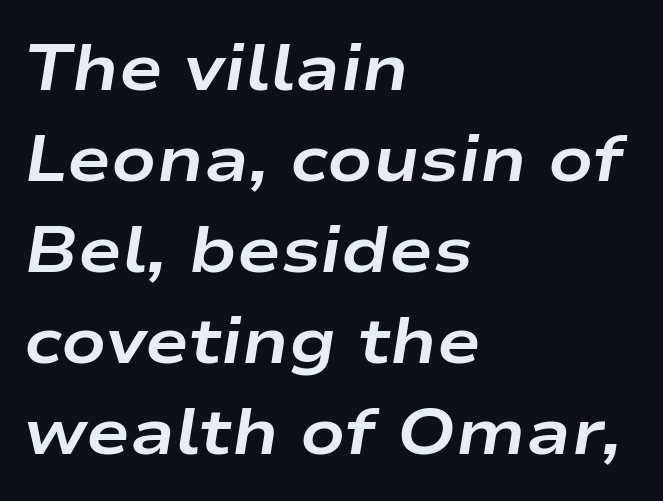
Q: Is the text bold? A: Yes.
Q: Is the text italic (slanted)? A: Yes, it leans right by about 9 degrees.
Q: Is the text underlined? A: No.
Q: How is the paragraph aligned? A: Left-aligned.
Q: Is the spacing between letters normal or unusually wide? A: Normal.
Q: Is the spacing between lines tight, normal or loose? A: Normal.
Q: Width (condensed, normal, or wide)? A: Wide.
Q: Stroke contrast? A: Low.
Q: x-height? A: Medium.
Q: Monospaced? A: No.
